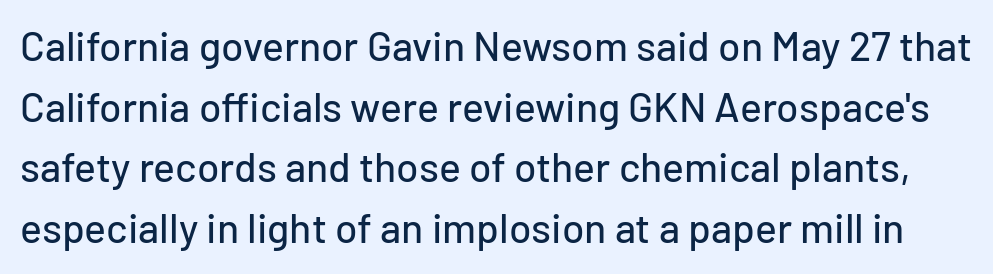
The image shows 41 px sans-serif type, upright; set normal line spacing (1.48x), normal letter spacing, not underlined; low stroke contrast and a medium x-height.
